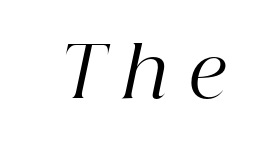
The space directly below the letters is spotless. The letters advance in unequal steps, a hallmark of proportional type. Yep, those are serifs on the letters. The rendering applies a slant to the glyphs. Characters follow at a spacing far wider than the type designer built in.
